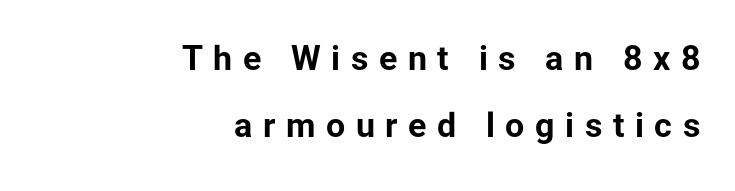
The image shows 34 px bold sans-serif type, upright; set right-aligned, loose line spacing (1.96x), unusually wide letter spacing (+0.31 em), not underlined; low stroke contrast and a medium x-height.
